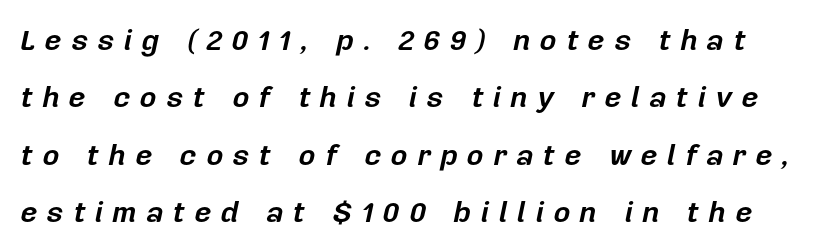
{"italic": "yes", "lean": "right", "slant_degrees": 12, "bold": "yes", "weight": "bold", "width": "normal", "stroke_contrast": "low", "x_height": "medium", "monospaced": "no", "underline": "no", "line_spacing": "loose", "line_spacing_ratio": 1.98, "letter_spacing": "wide", "letter_spacing_em": 0.33, "glyph_px": 29}
